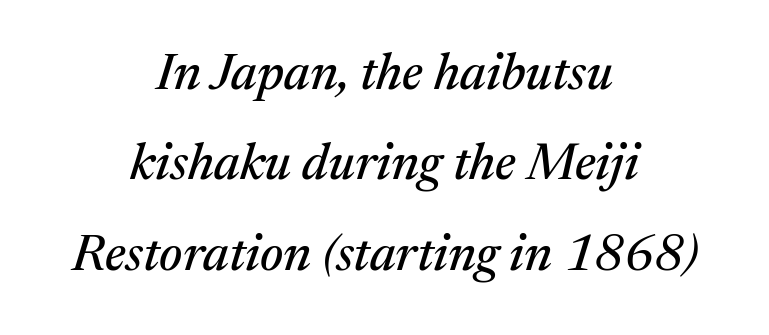
Q: Is the text italic (slanted)? A: Yes, it leans right by about 17 degrees.
Q: Is the typeface a serif or a sans-serif typeface? A: Serif.
Q: Is the text underlined? A: No.
Q: How is the paragraph aligned? A: Centered.
Q: Is the spacing between letters normal or unusually wide? A: Normal.
Q: Width (condensed, normal, or wide)? A: Normal.
Q: Stroke contrast? A: Medium.
Q: x-height? A: Medium.
Q: Monospaced? A: No.
